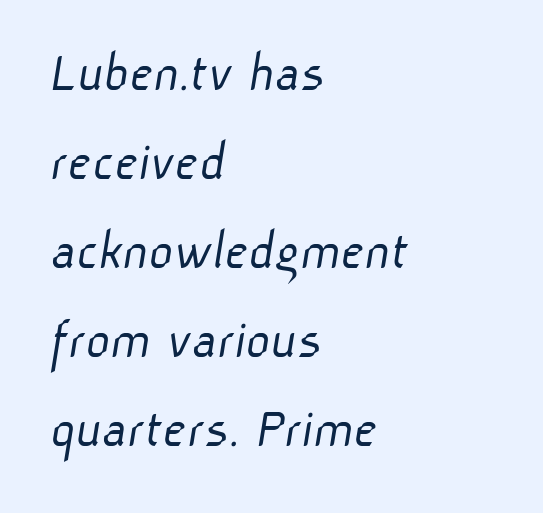
The image shows 59 px light sans-serif type; set left-aligned, normal line spacing (1.51x), normal letter spacing, not underlined; low stroke contrast and a medium x-height.
